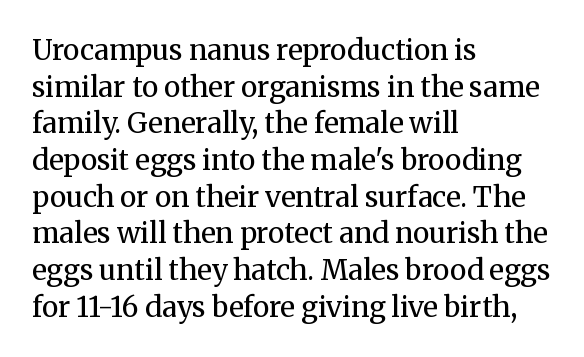
Is there any slant? The stems are plumb. These lines stack with their left ends in a neat column. The string is rendered with underlining switched off. Tracking here is standard; glyphs follow each other at the usual distance. Vertical stems look standard width or narrower in stroke.
